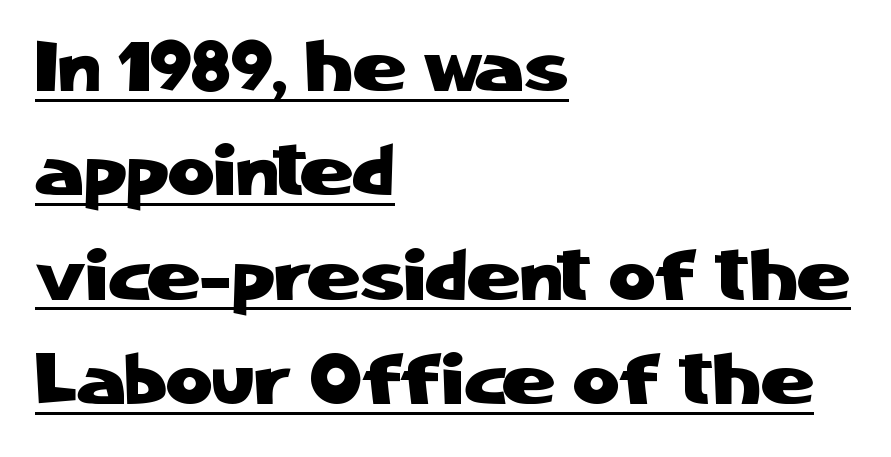
Q: Is the text italic (slanted)? A: No, it is upright.
Q: Is the typeface a serif or a sans-serif typeface? A: Sans-serif.
Q: Is the text underlined? A: Yes.
Q: How is the paragraph aligned? A: Left-aligned.
Q: Is the spacing between letters normal or unusually wide? A: Normal.
Q: Is the spacing between lines tight, normal or loose? A: Normal.
Q: Width (condensed, normal, or wide)? A: Normal.
Q: Stroke contrast? A: Low.
Q: x-height? A: Medium.
Q: Monospaced? A: No.
